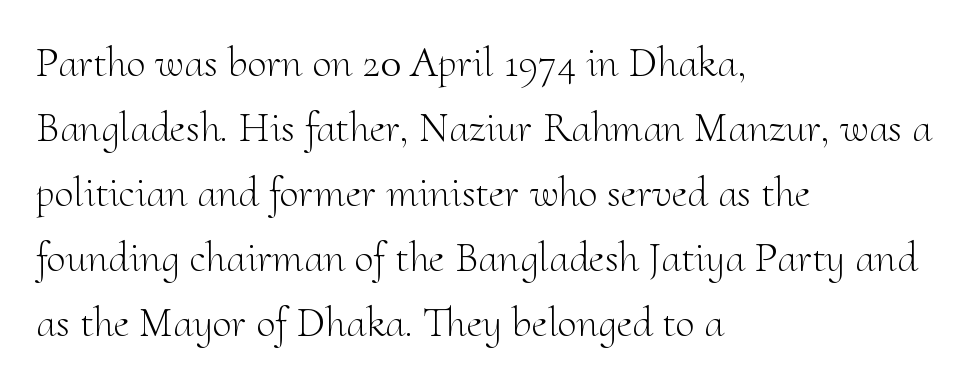
{"serif": "yes", "italic": "no", "bold": "no", "weight": "light", "width": "normal", "stroke_contrast": "medium", "x_height": "small", "monospaced": "no", "underline": "no", "align": "left", "line_spacing": "normal", "line_spacing_ratio": 1.51, "letter_spacing": "normal", "letter_spacing_em": 0.0, "glyph_px": 43}
